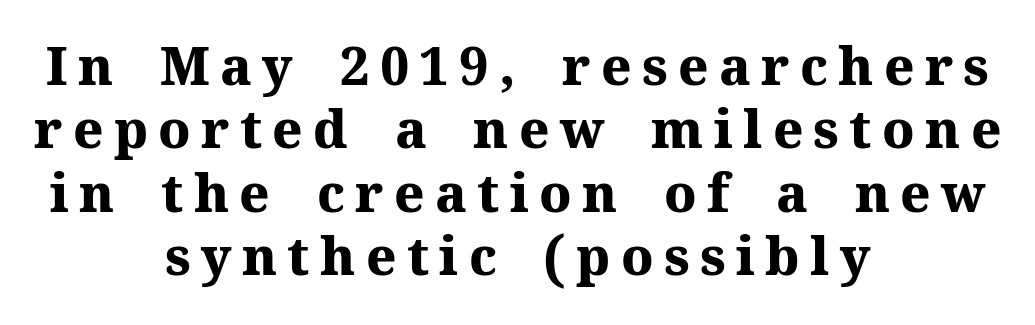
{"serif": "yes", "italic": "no", "bold": "yes", "weight": "heavy", "width": "normal", "stroke_contrast": "medium", "x_height": "medium", "monospaced": "no", "underline": "no", "align": "center", "line_spacing_ratio": 1.22, "letter_spacing": "wide", "letter_spacing_em": 0.2, "glyph_px": 52}
